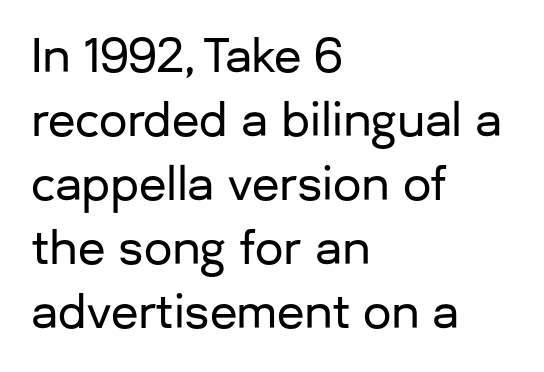
The image shows 45 px sans-serif type, upright; set left-aligned, normal line spacing (1.42x), normal letter spacing, not underlined; low stroke contrast and a medium x-height.
